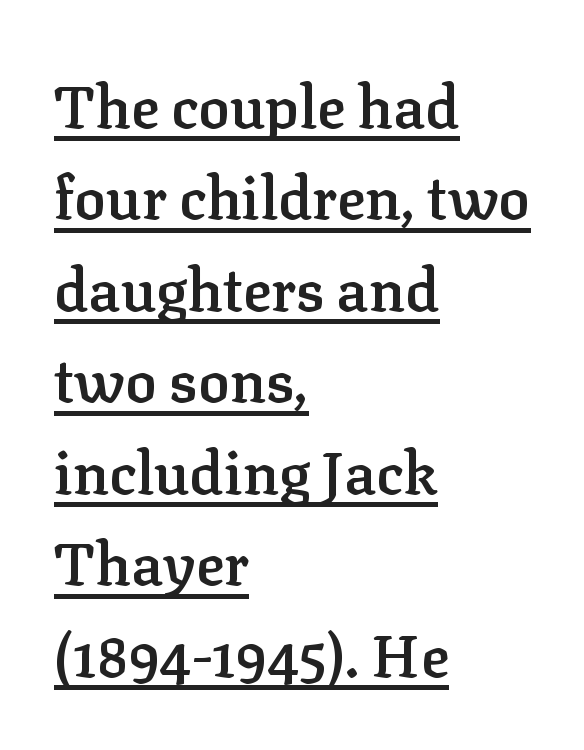
The image shows 59 px semibold serif type, upright; set left-aligned, normal line spacing (1.55x), normal letter spacing, underlined; low stroke contrast and a medium x-height.
